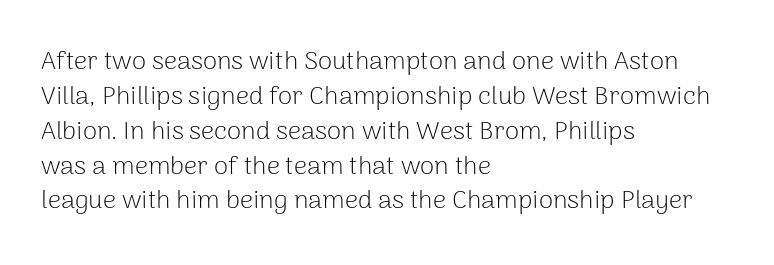
The strip under each line holds only bare page. Short note: letters normally spaced. The axis of the letterforms is exactly vertical. Line spacing here is normal. The rendering anchors every line to the left-hand side.
